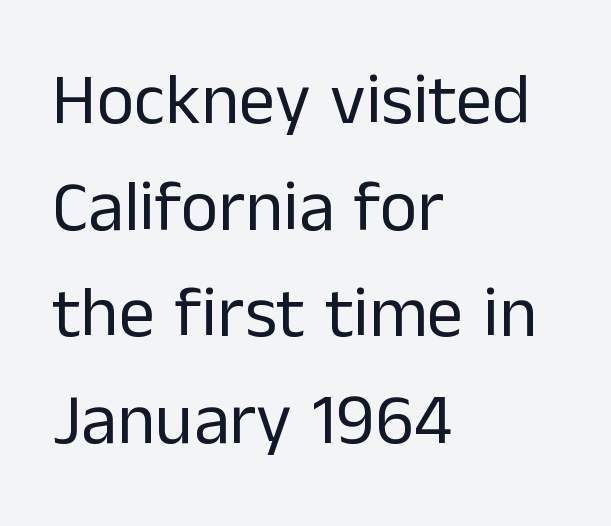
The type family on display is of the sans-serif kind. A typesetter would call this proportional, since set widths differ per character. There is no visible air inserted between adjacent glyphs. In terms of posture, this sample is upright. Alignment: flush left. Only glyphs here, with clear space below each row.
